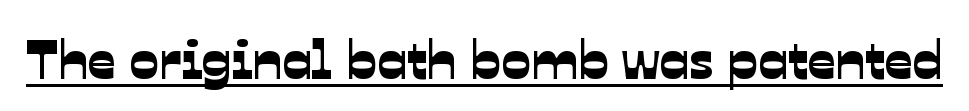
{"serif": "no", "width": "normal", "stroke_contrast": "low", "x_height": "medium", "monospaced": "no", "underline": "yes", "letter_spacing": "normal", "letter_spacing_em": 0.0, "glyph_px": 55}
